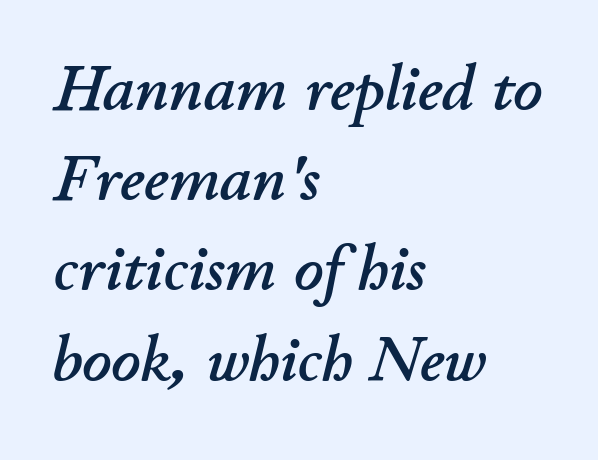
Q: Is the text italic (slanted)? A: Yes, it leans right by about 11 degrees.
Q: Is the text underlined? A: No.
Q: How is the paragraph aligned? A: Left-aligned.
Q: Is the spacing between letters normal or unusually wide? A: Normal.
Q: Is the spacing between lines tight, normal or loose? A: Normal.
Q: Width (condensed, normal, or wide)? A: Normal.
Q: Stroke contrast? A: Low.
Q: x-height? A: Small.
Q: Monospaced? A: No.
